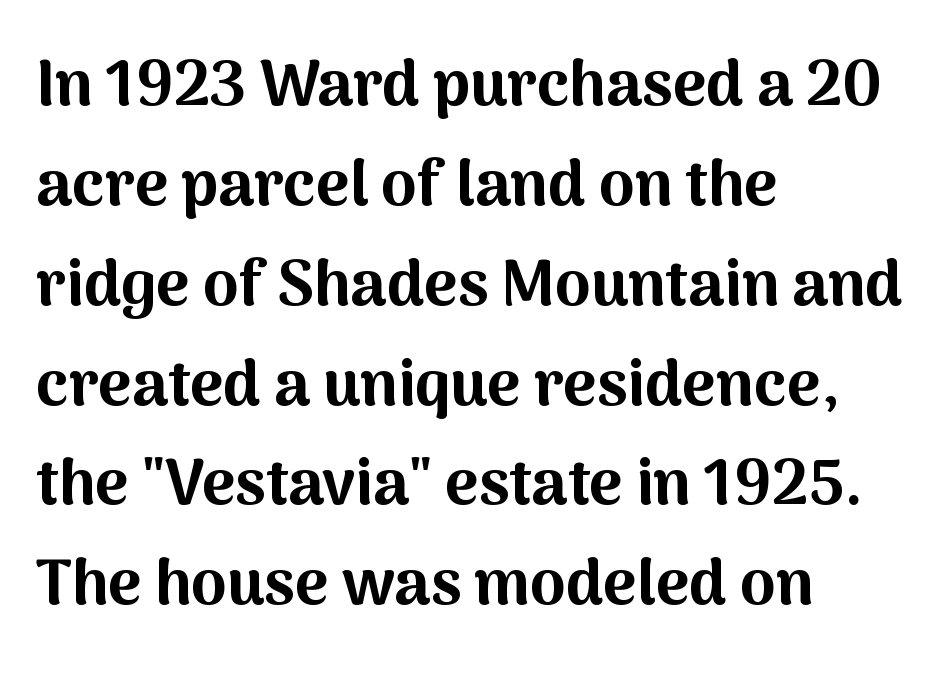
The image shows 64 px bold sans-serif type, upright; set left-aligned, normal line spacing (1.56x), normal letter spacing, not underlined; medium stroke contrast and a medium x-height.
